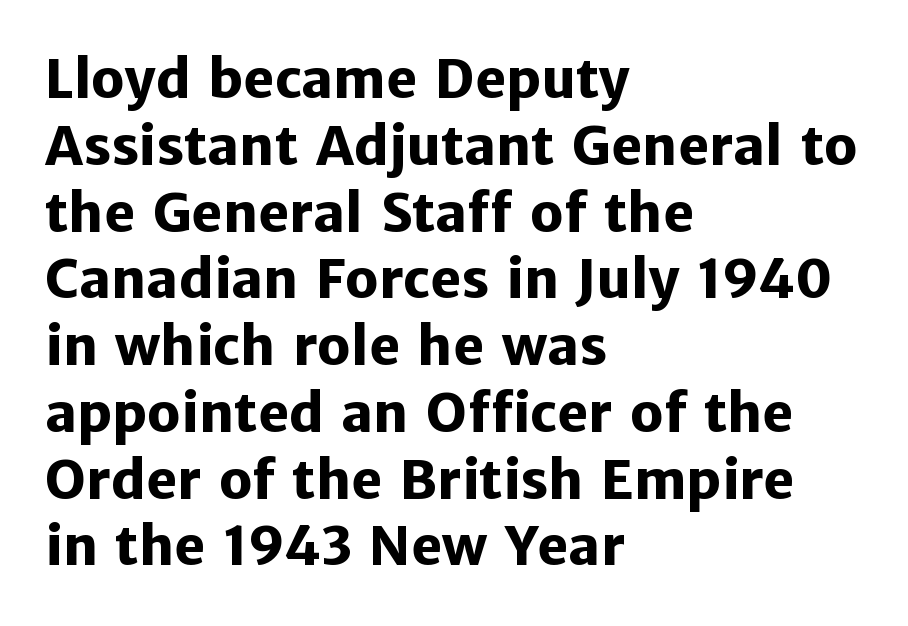
The image shows 53 px heavy sans-serif type, upright; set left-aligned, normal line spacing (1.26x), normal letter spacing, not underlined; low stroke contrast and a medium x-height.
